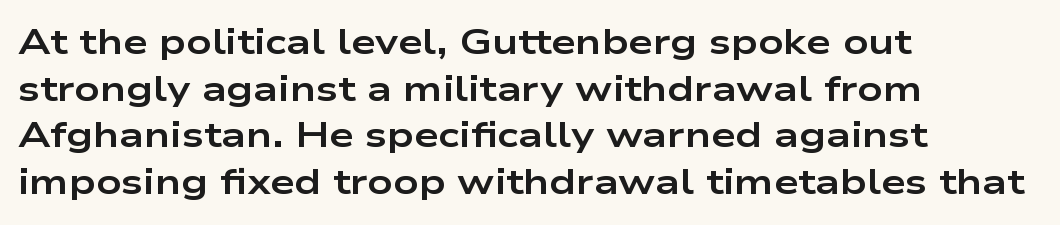
Q: Is the text bold? A: Yes.
Q: Is the text italic (slanted)? A: No, it is upright.
Q: Is the typeface a serif or a sans-serif typeface? A: Sans-serif.
Q: Is the text underlined? A: No.
Q: How is the paragraph aligned? A: Left-aligned.
Q: Is the spacing between letters normal or unusually wide? A: Normal.
Q: Is the spacing between lines tight, normal or loose? A: Normal.
Q: Width (condensed, normal, or wide)? A: Wide.
Q: Stroke contrast? A: Low.
Q: x-height? A: Medium.
Q: Monospaced? A: No.
